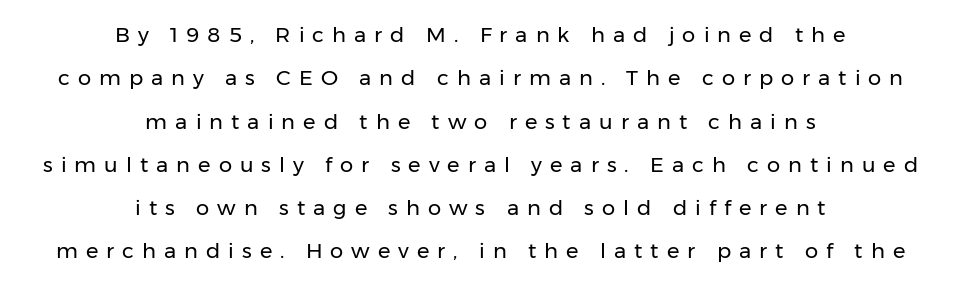
{"italic": "no", "bold": "no", "underline": "no", "align": "center", "line_spacing": "loose", "line_spacing_ratio": 2.06, "letter_spacing": "wide", "letter_spacing_em": 0.38, "glyph_px": 21}
